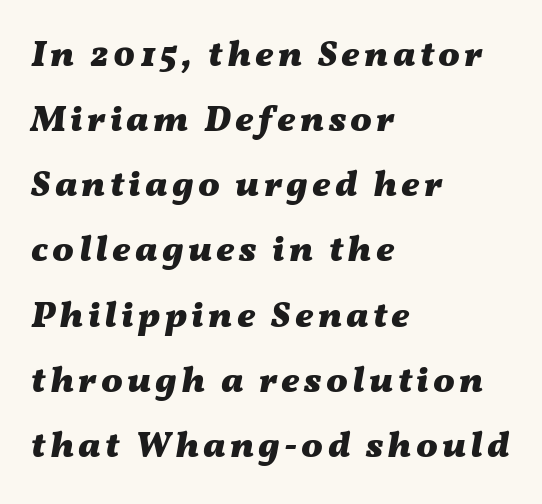
Q: Is the text bold? A: Yes.
Q: Is the text italic (slanted)? A: Yes, it leans right by about 11 degrees.
Q: Is the text underlined? A: No.
Q: How is the paragraph aligned? A: Left-aligned.
Q: Width (condensed, normal, or wide)? A: Wide.
Q: Stroke contrast? A: Medium.
Q: x-height? A: Medium.
Q: Monospaced? A: No.
